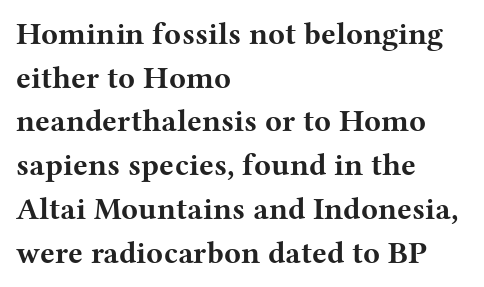
Q: Is the text bold? A: Yes.
Q: Is the text italic (slanted)? A: No, it is upright.
Q: Is the typeface a serif or a sans-serif typeface? A: Serif.
Q: Is the text underlined? A: No.
Q: How is the paragraph aligned? A: Left-aligned.
Q: Is the spacing between letters normal or unusually wide? A: Normal.
Q: Is the spacing between lines tight, normal or loose? A: Normal.
Q: Width (condensed, normal, or wide)? A: Wide.
Q: Stroke contrast? A: Medium.
Q: x-height? A: Medium.
Q: Monospaced? A: No.
